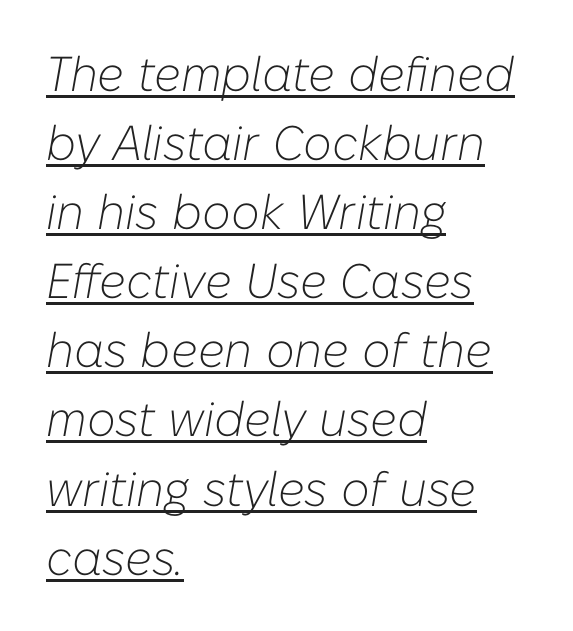
The image shows 49 px light type, italic (leaning right); set left-aligned, normal line spacing (1.41x), normal letter spacing, underlined; low stroke contrast and a medium x-height.
